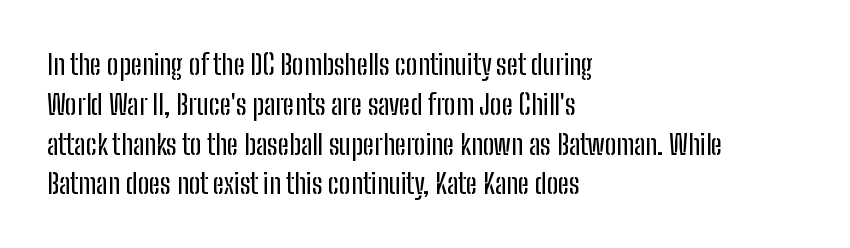
{"serif": "no", "italic": "no", "width": "condensed", "stroke_contrast": "low", "x_height": "medium", "monospaced": "no", "underline": "no", "align": "left", "line_spacing": "normal", "line_spacing_ratio": 1.42, "letter_spacing": "normal", "letter_spacing_em": 0.0, "glyph_px": 28}
